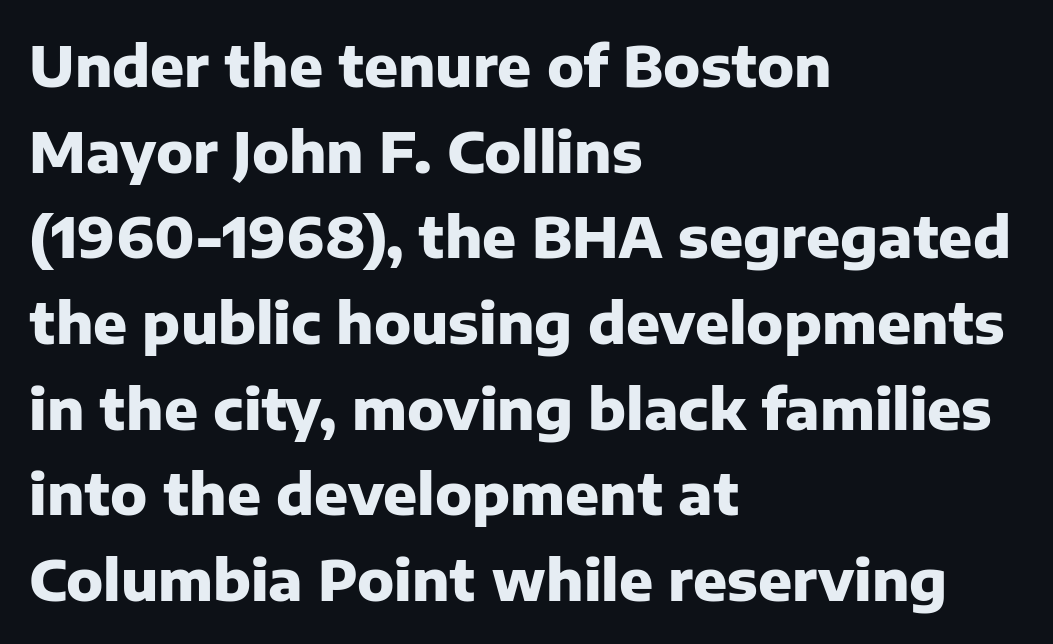
These lines keep a tight, regular rhythm from letter to letter. Caption: multi-line text, flush left, ragged right. Does the type have serifs? No, each stem ends abruptly. Every stem runs plumb, perpendicular to the baseline. Rows of type keep a routine distance in the vertical direction.
